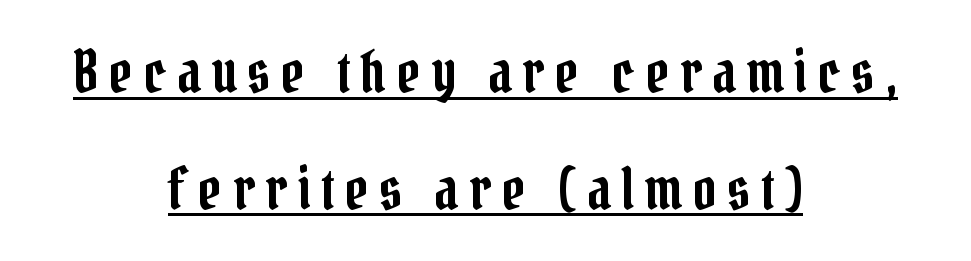
Q: Is the text italic (slanted)? A: No, it is upright.
Q: Is the typeface a serif or a sans-serif typeface? A: Serif.
Q: Is the text underlined? A: Yes.
Q: How is the paragraph aligned? A: Centered.
Q: Is the spacing between lines tight, normal or loose? A: Loose.
Q: Width (condensed, normal, or wide)? A: Condensed.
Q: Stroke contrast? A: Low.
Q: x-height? A: Medium.
Q: Monospaced? A: No.
